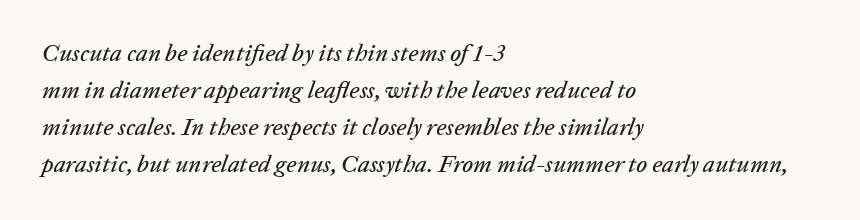
{"italic": "yes", "lean": "right", "slant_degrees": 20, "underline": "no", "align": "left", "line_spacing": "normal", "line_spacing_ratio": 1.54, "letter_spacing": "normal", "letter_spacing_em": 0.0, "glyph_px": 24}
